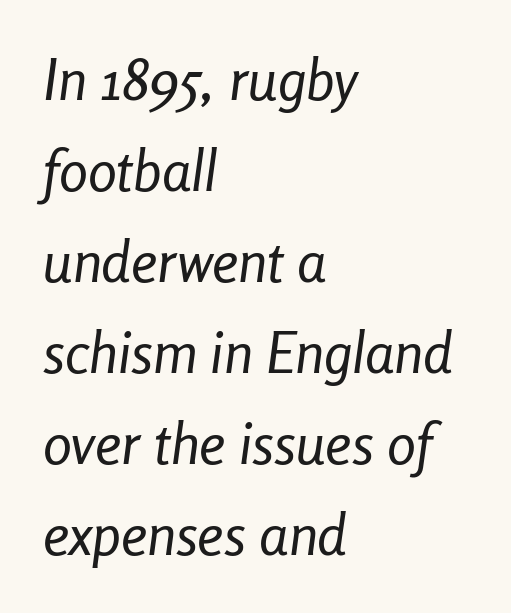
Q: Is the text bold? A: No.
Q: Is the text italic (slanted)? A: Yes, it leans right by about 8 degrees.
Q: Is the text underlined? A: No.
Q: How is the paragraph aligned? A: Left-aligned.
Q: Is the spacing between letters normal or unusually wide? A: Normal.
Q: Is the spacing between lines tight, normal or loose? A: Normal.
Q: Width (condensed, normal, or wide)? A: Condensed.
Q: Stroke contrast? A: Low.
Q: x-height? A: Medium.
Q: Monospaced? A: No.
